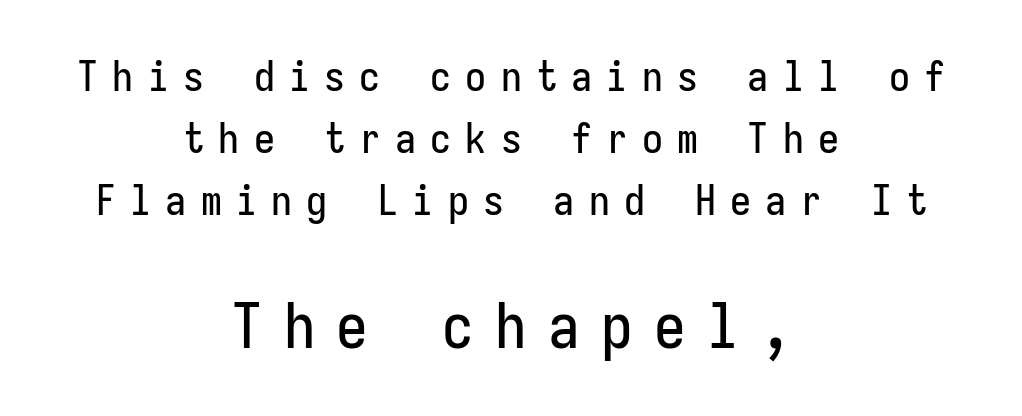
Layout note: lines centered. Successive baselines arrive at the customary interval. Descenders are the only things crossing below the line. There is plenty of visible air inserted between adjacent glyphs. Visually, the bottom section dominates because its glyphs are scaled up.
